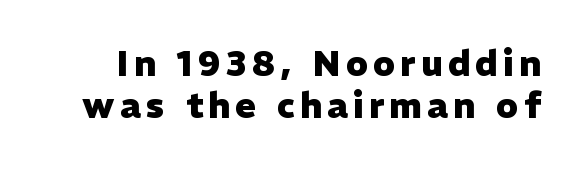
The type sits square on the baseline with zero lean. Examine the stroke ends and you'll find no serifs. Each letter keeps its own natural width here, so spacing adapts to shape. The passage shown is emphatically bold. The zone under the glyphs is completely vacant.
